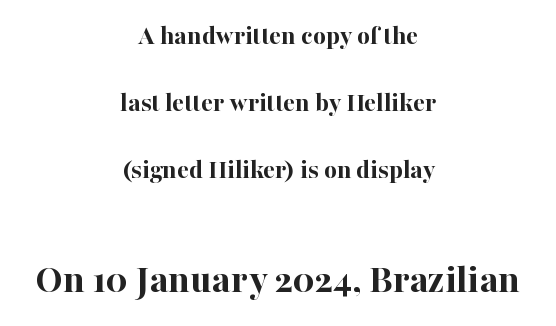
The image shows 42 px bold serif type, upright; set centered, loose line spacing (2.4x), normal letter spacing, not underlined; the second (bottom) block is 1.5x larger; high stroke contrast and a medium x-height.
